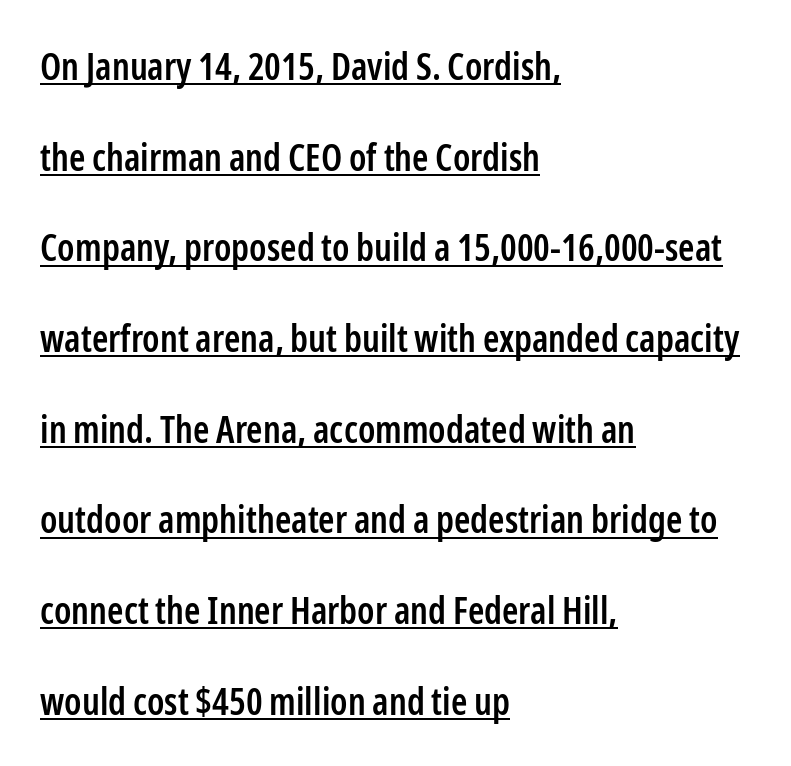
{"serif": "no", "italic": "no", "bold": "semi", "weight": "semibold", "width": "condensed", "stroke_contrast": "low", "x_height": "medium", "monospaced": "no", "underline": "yes", "align": "left", "line_spacing": "loose", "line_spacing_ratio": 2.45, "letter_spacing": "normal", "letter_spacing_em": 0.0, "glyph_px": 37}
